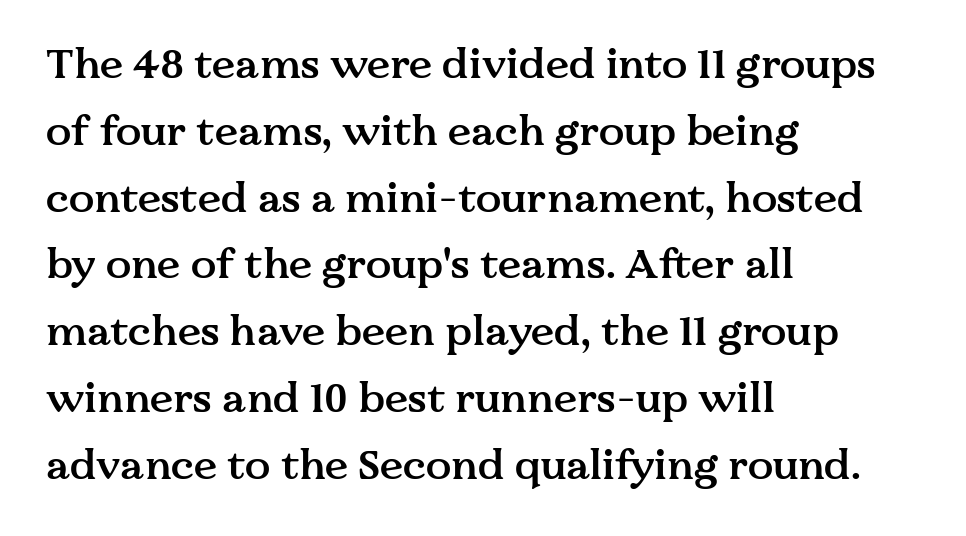
{"serif": "yes", "italic": "no", "bold": "semi", "weight": "semibold", "width": "normal", "stroke_contrast": "medium", "x_height": "medium", "monospaced": "no", "underline": "no", "align": "left", "line_spacing": "normal", "line_spacing_ratio": 1.59, "letter_spacing": "normal", "letter_spacing_em": 0.0, "glyph_px": 42}
